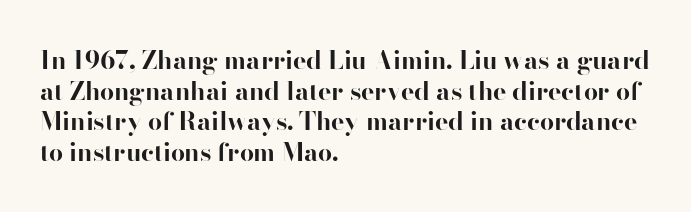
In CSS terms this would be text-align: left. Anything drawn beneath the words? Only blank space. Posture: upright roman. As a designer I'd log this as weight 700, bold.
